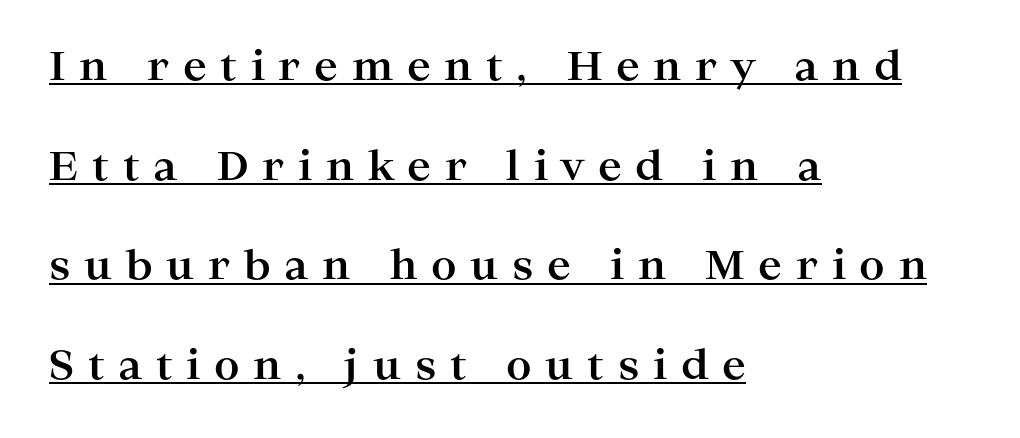
The image shows 40 px bold, wide serif type, upright; set left-aligned, loose line spacing (2.49x), unusually wide letter spacing (+0.34 em), underlined; high stroke contrast and a medium x-height.
